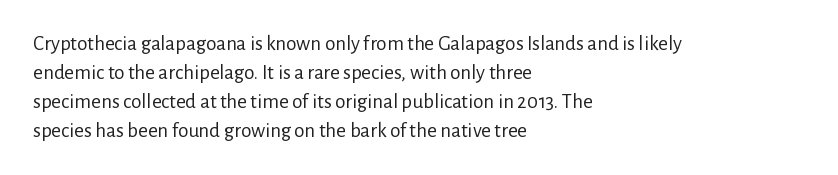
Letters rest on an invisible, unmarked baseline. Heaviness? Minimal to ordinary, like unemphasized prose. The rendering anchors every line to the left-hand side. The line-height multiplier appears to be the usual default.
